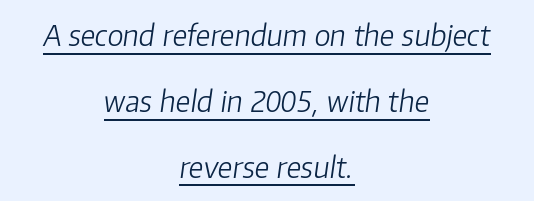
Q: Is the text bold? A: No.
Q: Is the text italic (slanted)? A: Yes, it leans right by about 8 degrees.
Q: Is the text underlined? A: Yes.
Q: How is the paragraph aligned? A: Centered.
Q: Is the spacing between letters normal or unusually wide? A: Normal.
Q: Is the spacing between lines tight, normal or loose? A: Loose.
Q: Width (condensed, normal, or wide)? A: Normal.
Q: Stroke contrast? A: Low.
Q: x-height? A: Medium.
Q: Monospaced? A: No.
